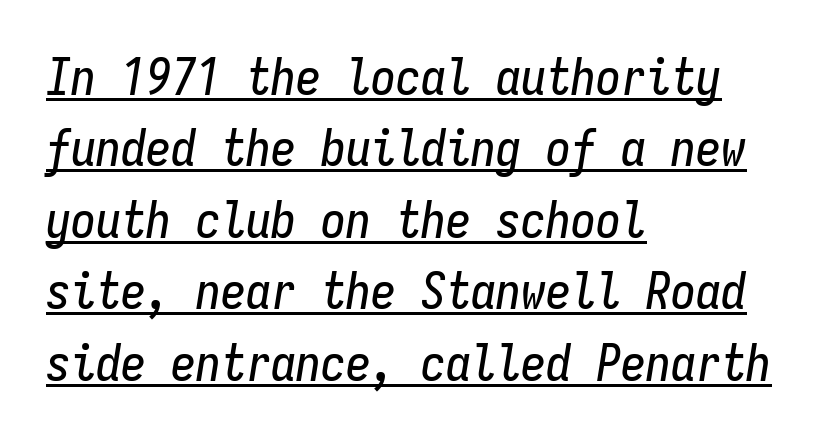
{"italic": "yes", "lean": "right", "slant_degrees": 9, "width": "condensed", "stroke_contrast": "low", "x_height": "medium", "monospaced": "yes", "underline": "yes", "align": "left", "line_spacing": "normal", "line_spacing_ratio": 1.43, "letter_spacing": "normal", "letter_spacing_em": 0.0, "glyph_px": 50}
